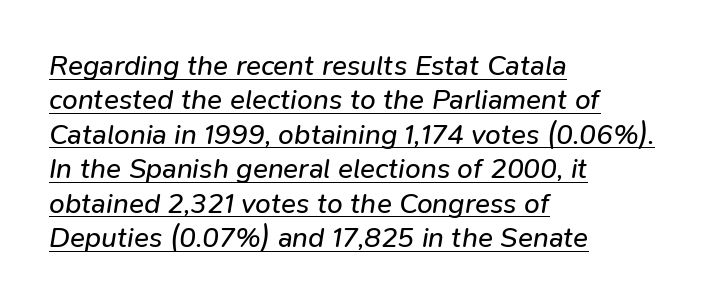
Q: Is the text bold? A: No.
Q: Is the text italic (slanted)? A: Yes, it leans right by about 9 degrees.
Q: Is the text underlined? A: Yes.
Q: How is the paragraph aligned? A: Left-aligned.
Q: Is the spacing between letters normal or unusually wide? A: Normal.
Q: Width (condensed, normal, or wide)? A: Normal.
Q: Stroke contrast? A: Low.
Q: x-height? A: Medium.
Q: Monospaced? A: No.
